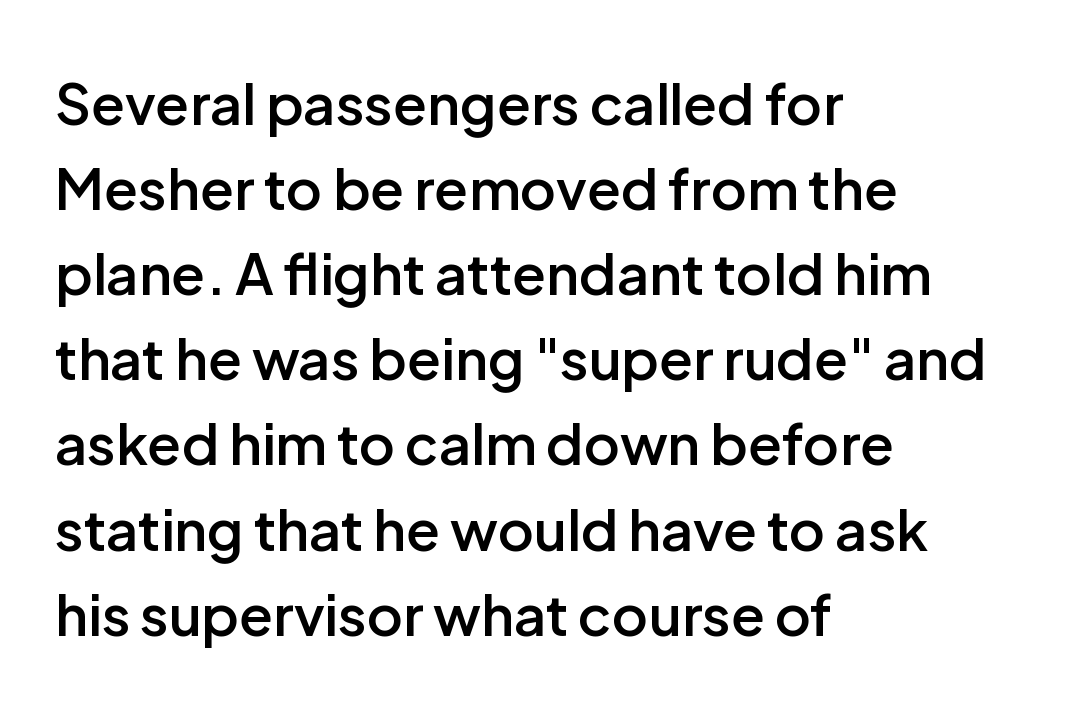
Q: Is the text bold? A: Semi-bold.
Q: Is the text italic (slanted)? A: No, it is upright.
Q: Is the typeface a serif or a sans-serif typeface? A: Sans-serif.
Q: Is the text underlined? A: No.
Q: How is the paragraph aligned? A: Left-aligned.
Q: Is the spacing between letters normal or unusually wide? A: Normal.
Q: Is the spacing between lines tight, normal or loose? A: Normal.
Q: Width (condensed, normal, or wide)? A: Normal.
Q: Stroke contrast? A: Low.
Q: x-height? A: Medium.
Q: Monospaced? A: No.
